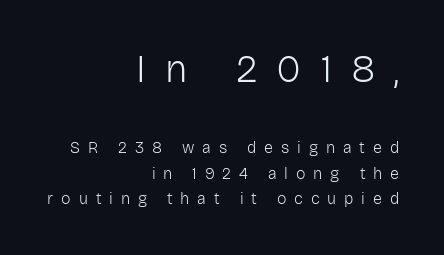
The image shows 39 px light sans-serif type, upright; set right-aligned, normal line spacing (1.59x), unusually wide letter spacing (+0.49 em), not underlined; the first (top) block is 2.44x larger; low stroke contrast and a medium x-height.
